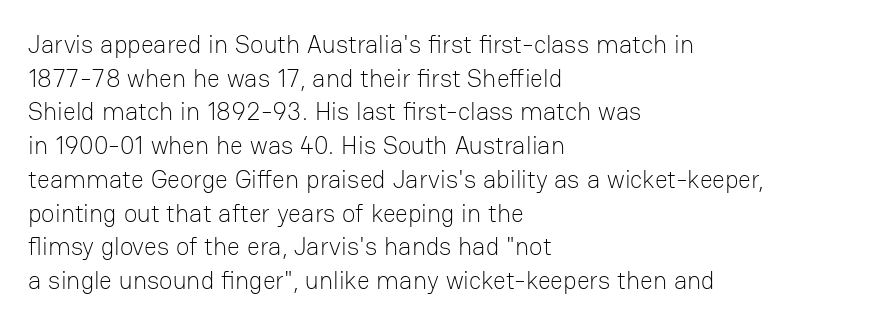
Q: Is the text bold? A: No.
Q: Is the text italic (slanted)? A: No, it is upright.
Q: Is the text underlined? A: No.
Q: How is the paragraph aligned? A: Left-aligned.
Q: Is the spacing between letters normal or unusually wide? A: Normal.
Q: Is the spacing between lines tight, normal or loose? A: Normal.
